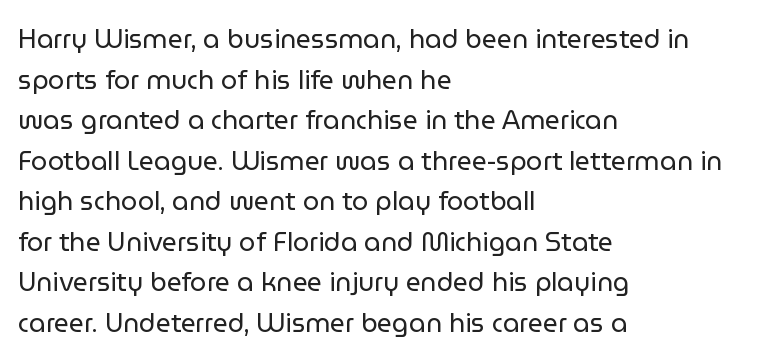
The zone under the glyphs is completely vacant. Letters have the restrained weight of plain body copy at most. Line beginnings align vertically; line endings do not. The gaps between neighbouring characters are ordinary and unremarkable.
